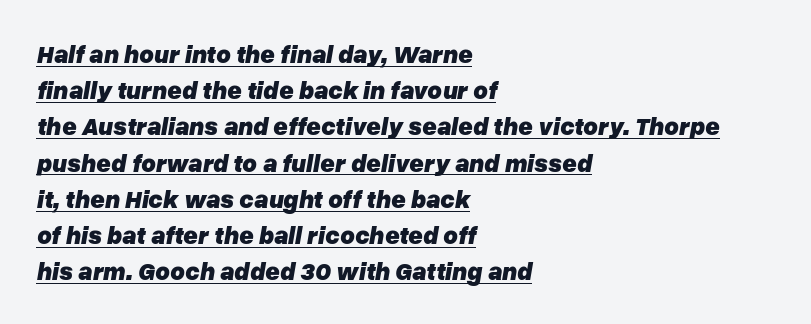
Q: Is the text bold? A: Yes.
Q: Is the text italic (slanted)? A: Yes, it leans right by about 10 degrees.
Q: Is the text underlined? A: Yes.
Q: How is the paragraph aligned? A: Left-aligned.
Q: Is the spacing between letters normal or unusually wide? A: Normal.
Q: Is the spacing between lines tight, normal or loose? A: Normal.
